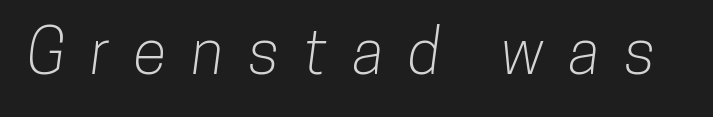
The gap between lines stays unmarked. The face used here is a sans, in the tradition of grotesques and geometrics. Glyph-to-glyph distance is far greater than everyday printed text. Proportional: the letters do not fall into vertical columns.
